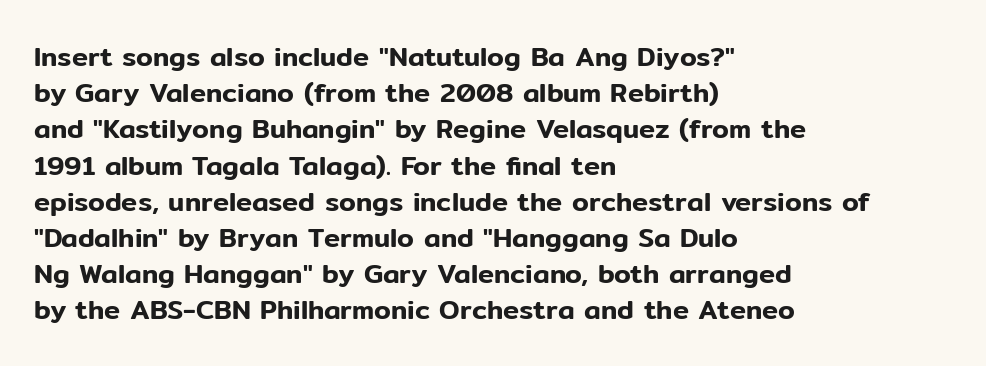
Q: Is the text italic (slanted)? A: No, it is upright.
Q: Is the text underlined? A: No.
Q: How is the paragraph aligned? A: Left-aligned.
Q: Is the spacing between letters normal or unusually wide? A: Normal.
Q: Is the spacing between lines tight, normal or loose? A: Normal.
